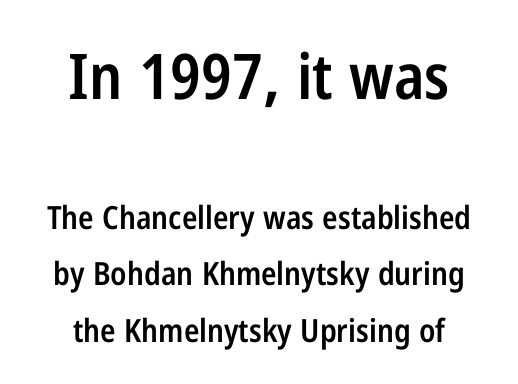
{"serif": "no", "italic": "no", "bold": "semi", "weight": "semibold", "width": "condensed", "stroke_contrast": "low", "x_height": "medium", "monospaced": "no", "underline": "no", "align": "center", "line_spacing_ratio": 1.78, "letter_spacing": "normal", "letter_spacing_em": 0.0, "larger_block": "first", "size_ratio": 1.97, "glyph_px": 63}
